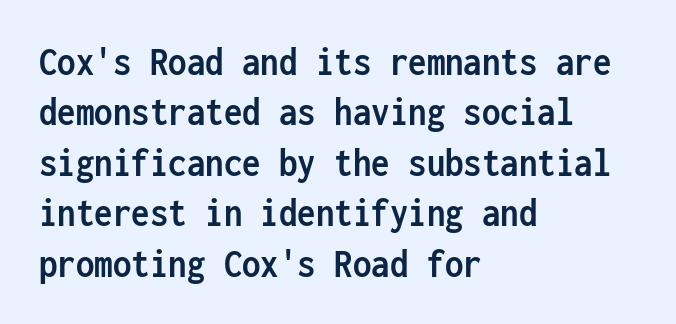
{"serif": "no", "italic": "no", "bold": "yes", "weight": "semibold", "width": "condensed", "stroke_contrast": "low", "x_height": "medium", "monospaced": "yes", "underline": "no", "align": "left", "line_spacing_ratio": 1.23, "letter_spacing": "normal", "letter_spacing_em": 0.0, "glyph_px": 41}
